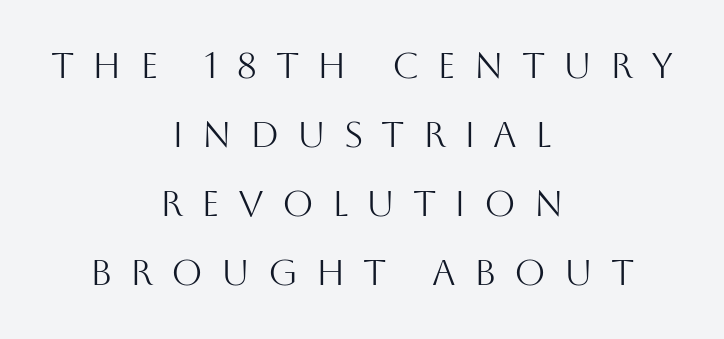
Q: Is the text bold? A: No.
Q: Is the text italic (slanted)? A: No, it is upright.
Q: Is the typeface a serif or a sans-serif typeface? A: Sans-serif.
Q: Is the text underlined? A: No.
Q: How is the paragraph aligned? A: Centered.
Q: Is the spacing between letters normal or unusually wide? A: Unusually wide.
Q: Is the spacing between lines tight, normal or loose? A: Loose.
Q: Width (condensed, normal, or wide)? A: Normal.
Q: Stroke contrast? A: Medium.
Q: x-height? A: Large.
Q: Monospaced? A: No.
